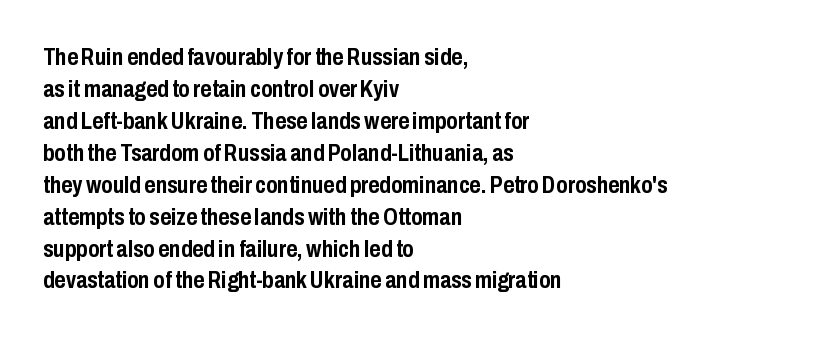
Q: Is the text bold? A: Yes.
Q: Is the text italic (slanted)? A: No, it is upright.
Q: Is the text underlined? A: No.
Q: How is the paragraph aligned? A: Left-aligned.
Q: Is the spacing between letters normal or unusually wide? A: Normal.
Q: Is the spacing between lines tight, normal or loose? A: Normal.
